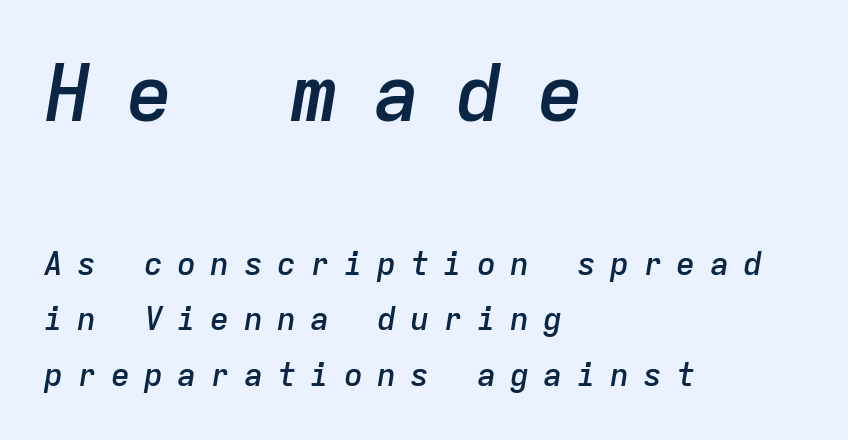
{"italic": "yes", "lean": "right", "slant_degrees": 9, "bold": "semi", "weight": "semibold", "width": "normal", "stroke_contrast": "low", "x_height": "medium", "monospaced": "yes", "underline": "no", "align": "left", "line_spacing_ratio": 1.73, "letter_spacing": "wide", "letter_spacing_em": 0.44, "larger_block": "first", "size_ratio": 2.47, "glyph_px": 79}
